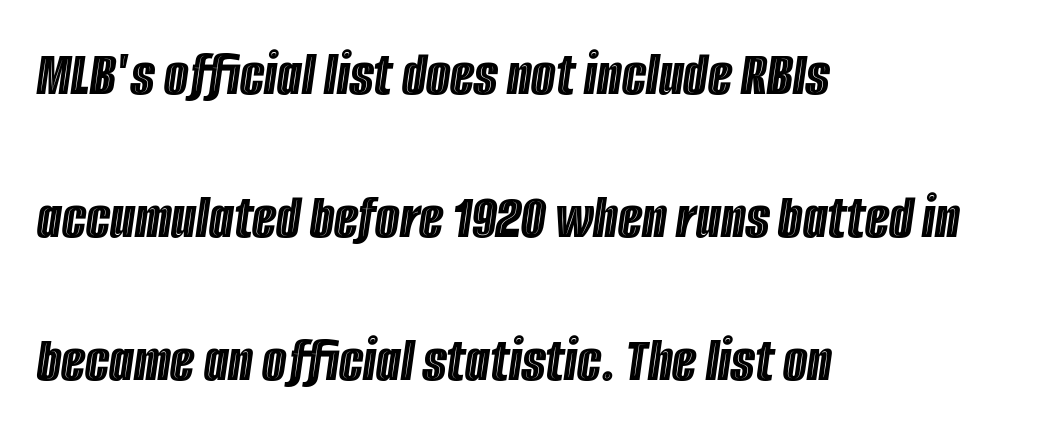
These lines are set flush left with a ragged right edge. The leading is generous, giving the passage an open texture. This sample uses an oblique cut, with every glyph tilted off the vertical. Varying glyph widths throughout — classic text-font behaviour. Spacing between characters is what you'd get straight out of the box. Check the space under the baseline: it is left empty.
